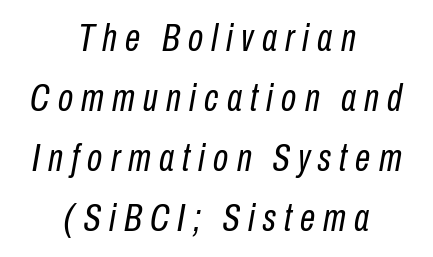
{"italic": "yes", "lean": "right", "slant_degrees": 10, "bold": "no", "weight": "regular", "width": "condensed", "stroke_contrast": "low", "x_height": "medium", "monospaced": "no", "underline": "no", "align": "center", "line_spacing": "normal", "line_spacing_ratio": 1.54, "letter_spacing": "wide", "letter_spacing_em": 0.21, "glyph_px": 39}
